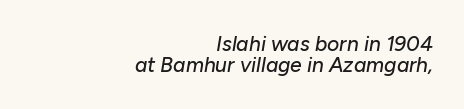
{"italic": "yes", "lean": "right", "slant_degrees": 10, "underline": "no", "align": "right", "line_spacing": "tight", "line_spacing_ratio": 0.99, "letter_spacing": "normal", "letter_spacing_em": 0.0, "glyph_px": 21}
